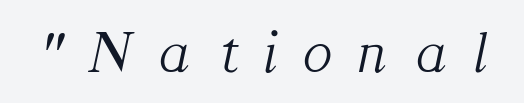
Q: Is the text bold? A: No.
Q: Is the text italic (slanted)? A: Yes, it leans right by about 12 degrees.
Q: Is the typeface a serif or a sans-serif typeface? A: Serif.
Q: Is the text underlined? A: No.
Q: Is the spacing between letters normal or unusually wide? A: Unusually wide.
Q: Width (condensed, normal, or wide)? A: Normal.
Q: Stroke contrast? A: Medium.
Q: x-height? A: Medium.
Q: Monospaced? A: No.
